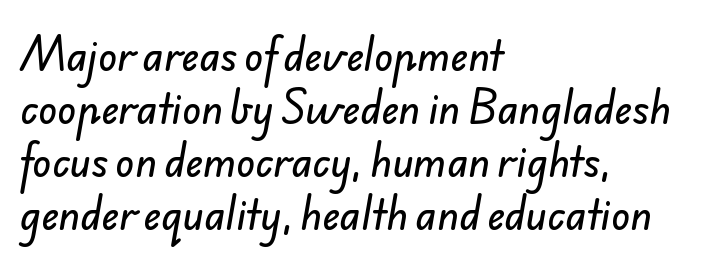
No extra tracking has been applied to these lines. Type without underlining. A typesetter would call this leading conventional body-copy spacing. Is this a sans? Yes — the strokes have no serifs. Think of a printed novel: that variable character pitch is what you see here.
